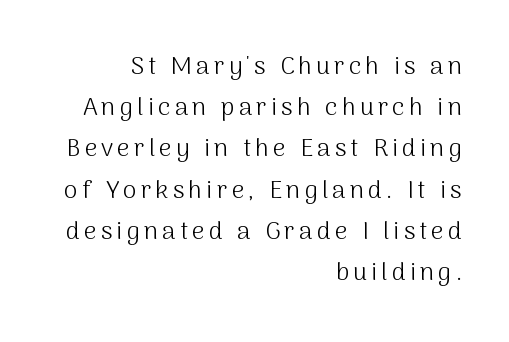
{"italic": "no", "bold": "no", "underline": "no", "align": "right", "line_spacing": "normal", "line_spacing_ratio": 1.65, "glyph_px": 25}
